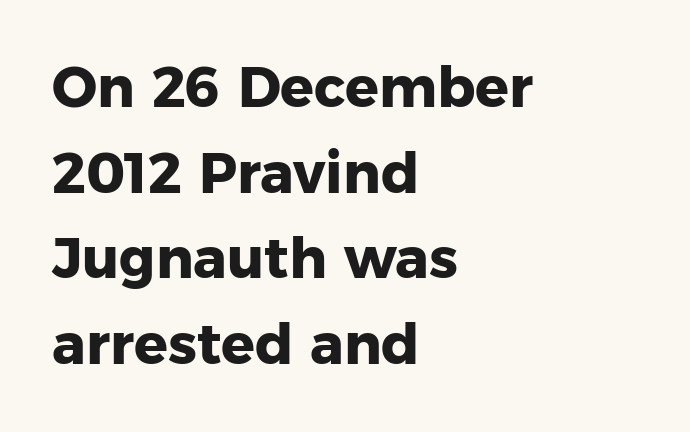
The image shows 56 px heavy sans-serif type, upright; set left-aligned, normal line spacing (1.53x), normal letter spacing, not underlined; low stroke contrast and a medium x-height.
